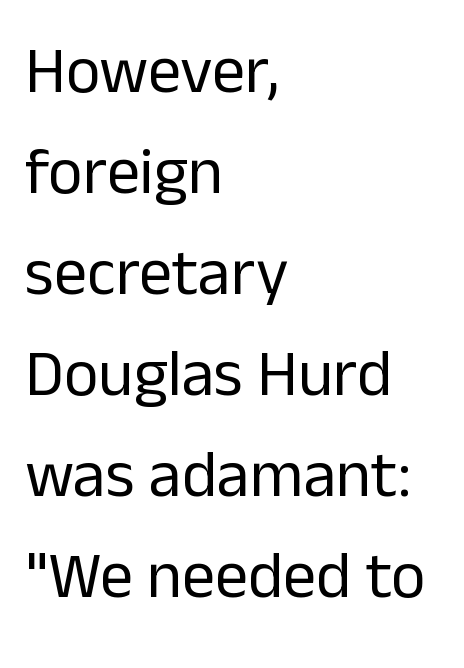
Here the glyphs are tracked normally, forming tight word shapes. These lines were composed using upright roman letters. The line-height multiplier appears to be the usual default. Looks like regular typesetting: each glyph gets only the width it needs. Nothing heavy about these letters — not bold at all. Check the space under the baseline: it is left empty.
